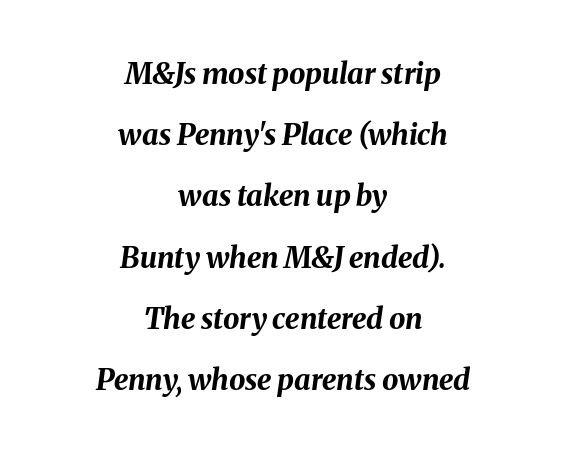
{"italic": "yes", "lean": "right", "slant_degrees": 8, "bold": "yes", "weight": "bold", "width": "normal", "stroke_contrast": "medium", "x_height": "medium", "monospaced": "no", "underline": "no", "align": "center", "line_spacing": "loose", "line_spacing_ratio": 2.11, "letter_spacing": "normal", "letter_spacing_em": 0.0, "glyph_px": 29}
